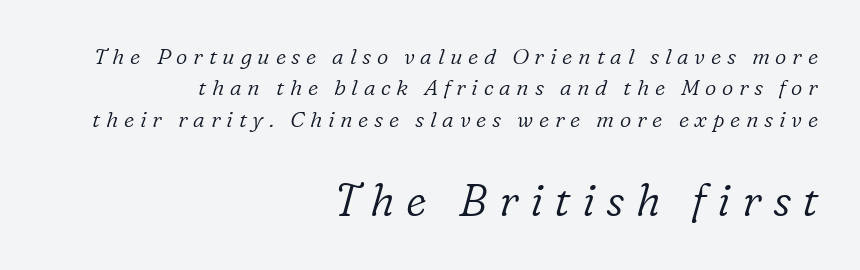
Q: Is the text bold? A: No.
Q: Is the text italic (slanted)? A: Yes, it leans right by about 16 degrees.
Q: Is the typeface a serif or a sans-serif typeface? A: Serif.
Q: Is the text underlined? A: No.
Q: How is the paragraph aligned? A: Right-aligned.
Q: Is the spacing between letters normal or unusually wide? A: Unusually wide.
Q: Is the spacing between lines tight, normal or loose? A: Normal.
Q: Which block of text is set in a larger size, the first (top) or the second (bottom)? A: The second (bottom) one.
Q: Width (condensed, normal, or wide)? A: Normal.
Q: Stroke contrast? A: Low.
Q: x-height? A: Medium.
Q: Monospaced? A: No.
